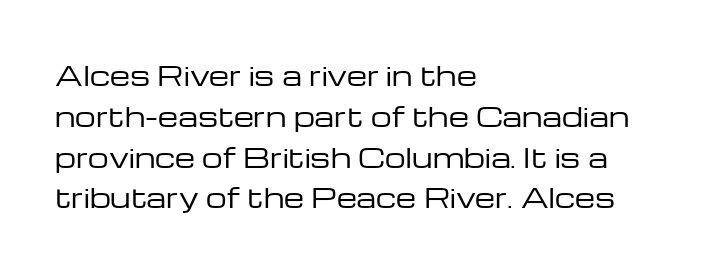
{"italic": "no", "bold": "no", "underline": "no", "align": "left", "line_spacing": "normal", "line_spacing_ratio": 1.57, "letter_spacing": "normal", "letter_spacing_em": 0.0, "glyph_px": 26}
